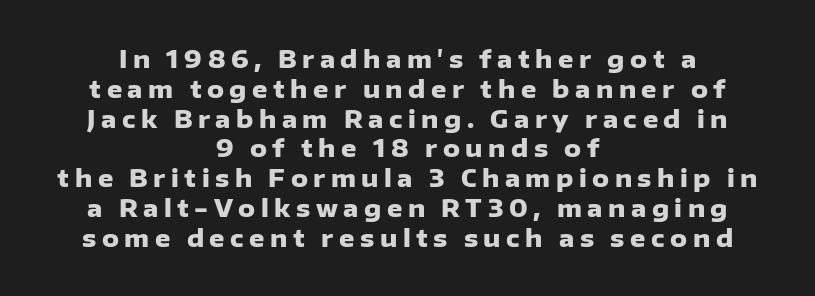
Every row of glyphs is offset so its center matches the block's center. Inter-character spacing is expanded well beyond the font's built-in metrics. Posture: vertical. The glyphs have the mass of a bold cut. Decoration check: the copy has no underline.
